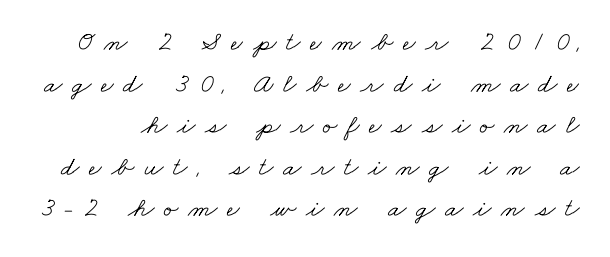
Does extra space separate the letters? Yes, quite a lot of it. The words here are not underlined. Weight: not bold — regular or lighter. Successive baselines arrive at the customary interval.
